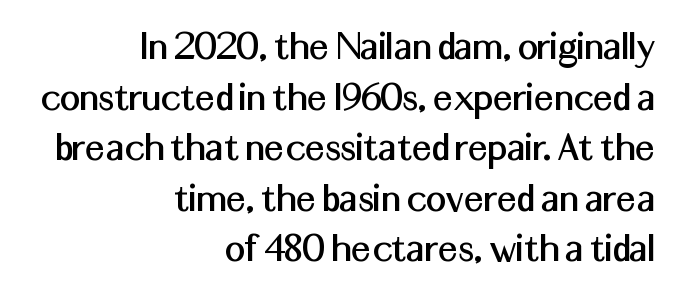
Reading down the column, the eye jumps only a short way to each next line. A typesetter would label this face a sans. Nope, not italic — everything's standing straight. Observe the ordinary spacing: letters are neighbours, not strangers. The gap between lines stays unmarked.
